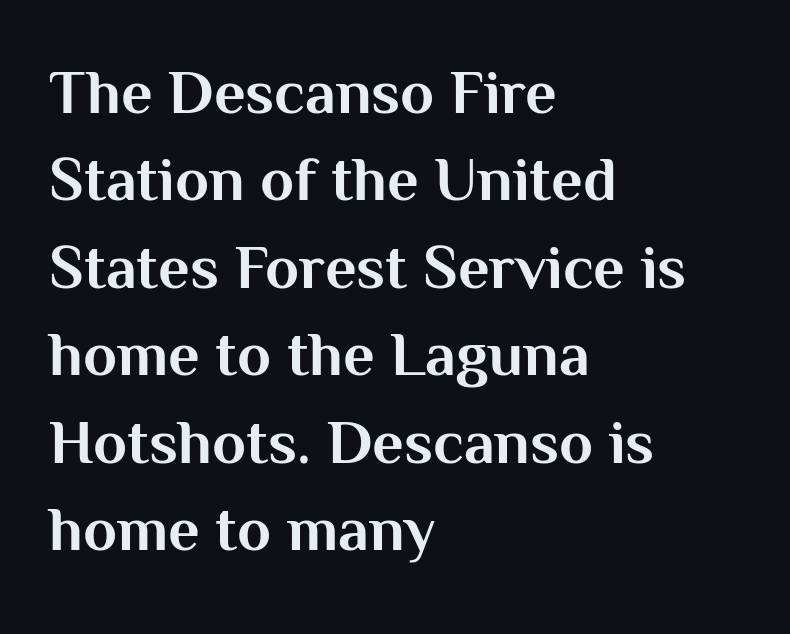
Style check: upright. Plain, unruled lines of type. Spacing verdict: proportional, widths tailored to each character. A typesetter would call this leading conventional body-copy spacing.
